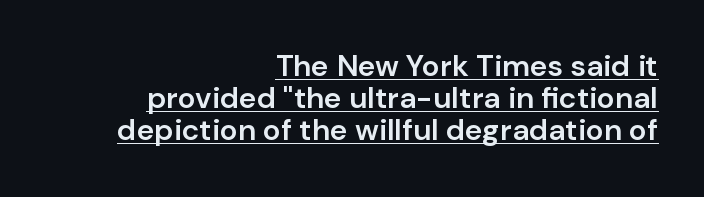
A continuous stroke trails under the words, as in a hyperlink. Closely set lines give the paragraph a compact silhouette. Heft: intermediate — a semibold. The passage shown has conventional tracking throughout.
